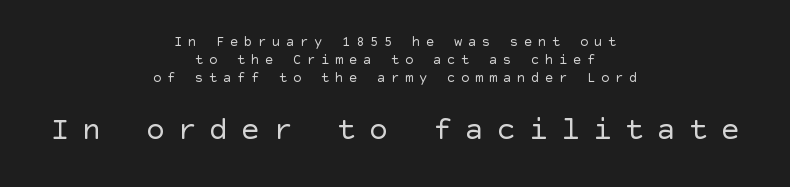
{"serif": "no", "italic": "no", "bold": "no", "weight": "regular", "width": "normal", "x_height": "large", "underline": "no", "align": "center", "line_spacing": "normal", "line_spacing_ratio": 1.3, "letter_spacing": "wide", "letter_spacing_em": 0.4, "larger_block": "second", "size_ratio": 2.29, "glyph_px": 32}
